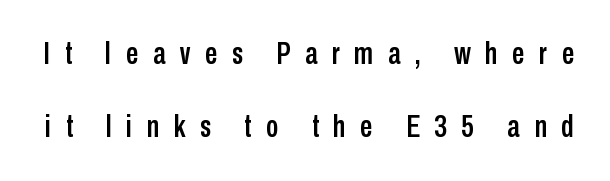
Q: Is the text italic (slanted)? A: No, it is upright.
Q: Is the typeface a serif or a sans-serif typeface? A: Sans-serif.
Q: Is the text underlined? A: No.
Q: Is the spacing between letters normal or unusually wide? A: Unusually wide.
Q: Is the spacing between lines tight, normal or loose? A: Loose.
Q: Width (condensed, normal, or wide)? A: Condensed.
Q: Stroke contrast? A: Low.
Q: x-height? A: Medium.
Q: Monospaced? A: No.
